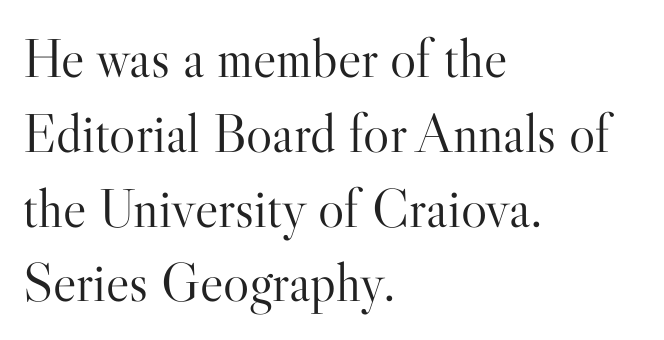
Compared with a typical body face, this is equally light or lighter still. Unlike italic type, these characters show no tilt at all. Rule under the text: the space is simply empty. Interline gaps are of average width in this sample.
